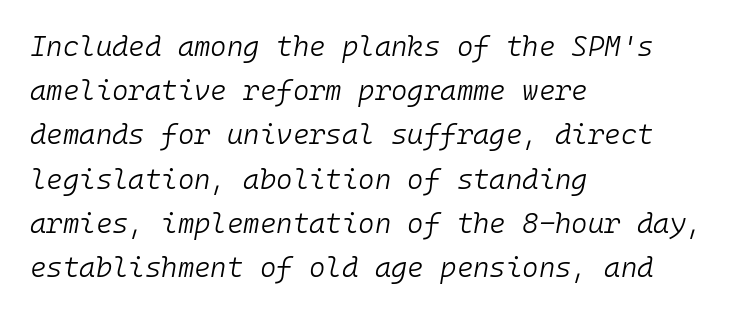
Q: Is the text bold? A: No.
Q: Is the text italic (slanted)? A: Yes, it leans right by about 10 degrees.
Q: Is the text underlined? A: No.
Q: How is the paragraph aligned? A: Left-aligned.
Q: Is the spacing between letters normal or unusually wide? A: Normal.
Q: Is the spacing between lines tight, normal or loose? A: Normal.
Q: Width (condensed, normal, or wide)? A: Normal.
Q: Stroke contrast? A: Low.
Q: x-height? A: Medium.
Q: Monospaced? A: Yes.
